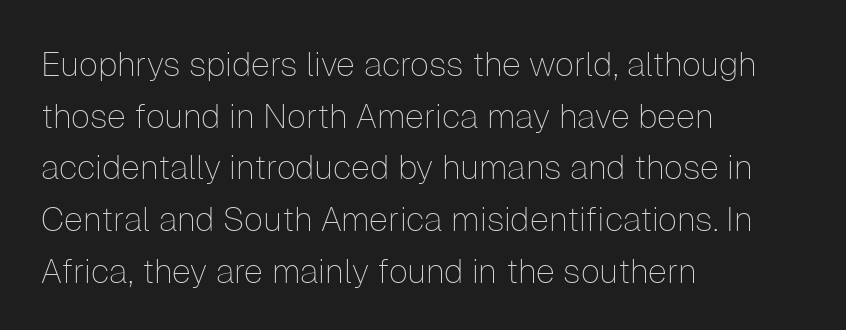
Q: Is the text bold? A: No.
Q: Is the text italic (slanted)? A: No, it is upright.
Q: Is the typeface a serif or a sans-serif typeface? A: Sans-serif.
Q: Is the text underlined? A: No.
Q: How is the paragraph aligned? A: Left-aligned.
Q: Is the spacing between letters normal or unusually wide? A: Normal.
Q: Is the spacing between lines tight, normal or loose? A: Normal.
Q: Width (condensed, normal, or wide)? A: Normal.
Q: Stroke contrast? A: Low.
Q: x-height? A: Medium.
Q: Monospaced? A: No.
